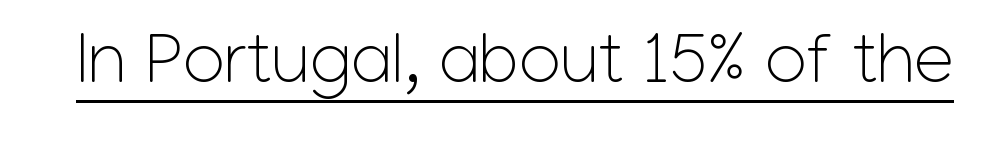
Notice how the stems are strictly vertical — no italics here. Each letter keeps its own natural width here, so spacing adapts to shape. Weight class: somewhere from thin through regular. Typographically, this falls in the sans-serif category. Does extra space separate the letters? No, they use regular spacing. A baseline rule has been typeset under these characters.
